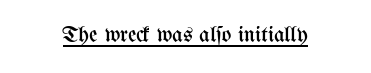
The image shows 23 px text type, upright; set normal letter spacing, underlined.
